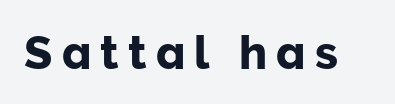
Q: Is the text italic (slanted)? A: No, it is upright.
Q: Is the typeface a serif or a sans-serif typeface? A: Sans-serif.
Q: Is the text underlined? A: No.
Q: Is the spacing between letters normal or unusually wide? A: Unusually wide.
Q: Width (condensed, normal, or wide)? A: Normal.
Q: Stroke contrast? A: Low.
Q: x-height? A: Medium.
Q: Monospaced? A: No.
